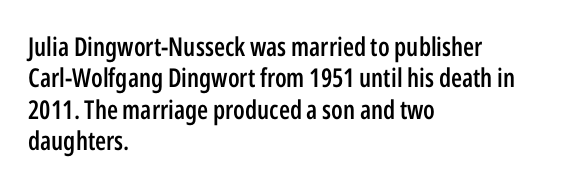
Here the glyphs are tracked normally, forming tight word shapes. Posture: vertical. Quick note: underline off. In CSS terms this would be text-align: left. This is moderately heavy type, rendered in semibold.
